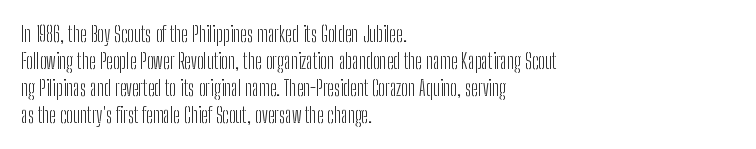
These lines keep a tight, regular rhythm from letter to letter. The rows are spaced the way most documents space them. Nothing heavy about these letters — not bold at all. A roman cut, with each character standing at attention. Check under the words: just untouched page. All the whitespace from short lines collects on the right.
